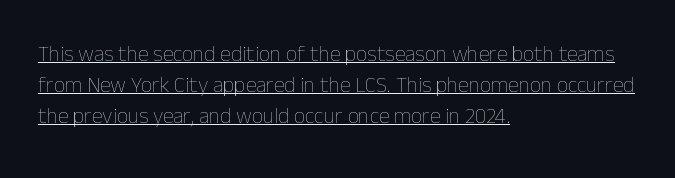
Casual observation: everything's shoved over to the left. Standard letterfit; no display-style spreading of the glyphs. Do the letters lean? They stand straight. If you measured baseline to baseline, you'd find a middling distance. Check the space under the baseline: a stroke is drawn there. The characters are drawn with everyday or finer stroke widths.
